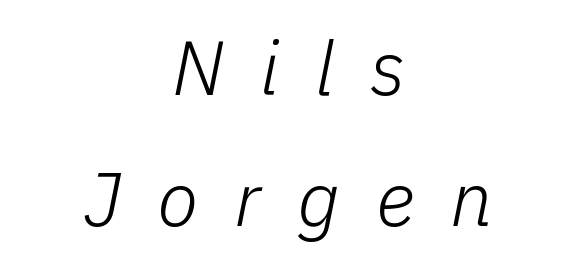
Q: Is the text bold? A: No.
Q: Is the text italic (slanted)? A: Yes, it leans right by about 11 degrees.
Q: Is the text underlined? A: No.
Q: How is the paragraph aligned? A: Centered.
Q: Is the spacing between letters normal or unusually wide? A: Unusually wide.
Q: Width (condensed, normal, or wide)? A: Normal.
Q: Stroke contrast? A: Low.
Q: x-height? A: Medium.
Q: Monospaced? A: No.
